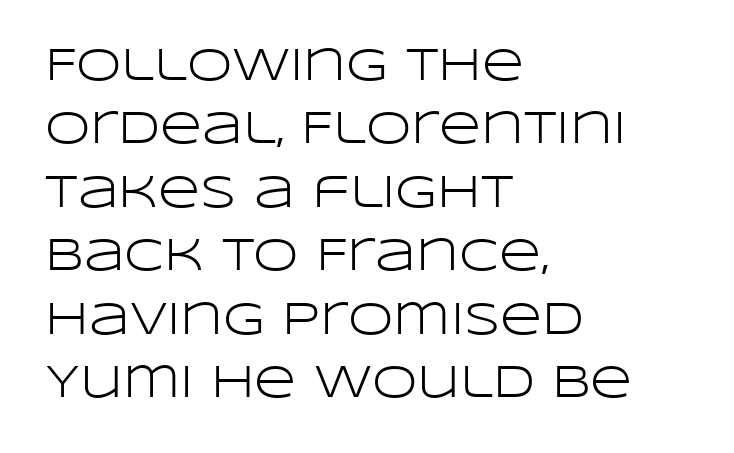
Typeset ragged right — the left edge is the straight one. The letters advance in unequal steps, a hallmark of proportional type. The block of text has a typical density, with ordinary space between rows. A roman cut, with each character standing at attention. Here the glyphs are tracked normally, forming tight word shapes.
